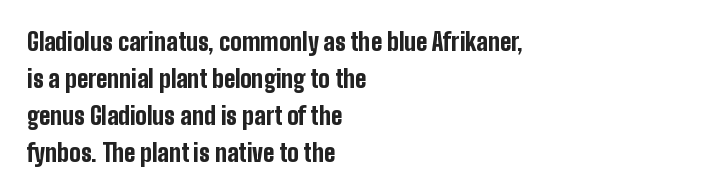
Q: Is the text bold? A: Yes.
Q: Is the text italic (slanted)? A: No, it is upright.
Q: Is the text underlined? A: No.
Q: How is the paragraph aligned? A: Left-aligned.
Q: Is the spacing between letters normal or unusually wide? A: Normal.
Q: Is the spacing between lines tight, normal or loose? A: Normal.
